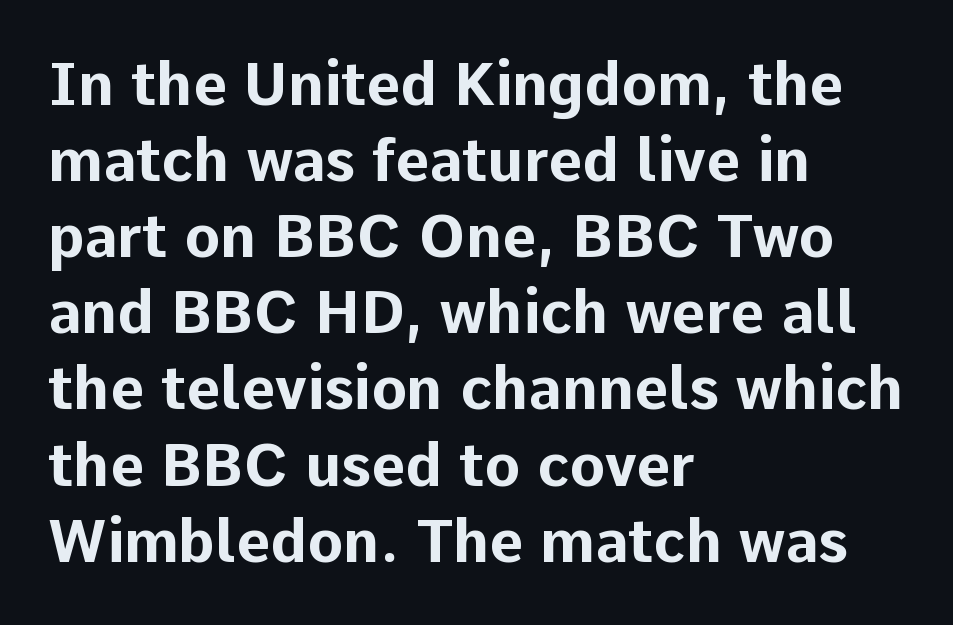
Q: Is the text bold? A: Yes.
Q: Is the text italic (slanted)? A: No, it is upright.
Q: Is the typeface a serif or a sans-serif typeface? A: Sans-serif.
Q: Is the text underlined? A: No.
Q: How is the paragraph aligned? A: Left-aligned.
Q: Is the spacing between letters normal or unusually wide? A: Normal.
Q: Is the spacing between lines tight, normal or loose? A: Normal.
Q: Width (condensed, normal, or wide)? A: Normal.
Q: Stroke contrast? A: Low.
Q: x-height? A: Medium.
Q: Monospaced? A: No.
